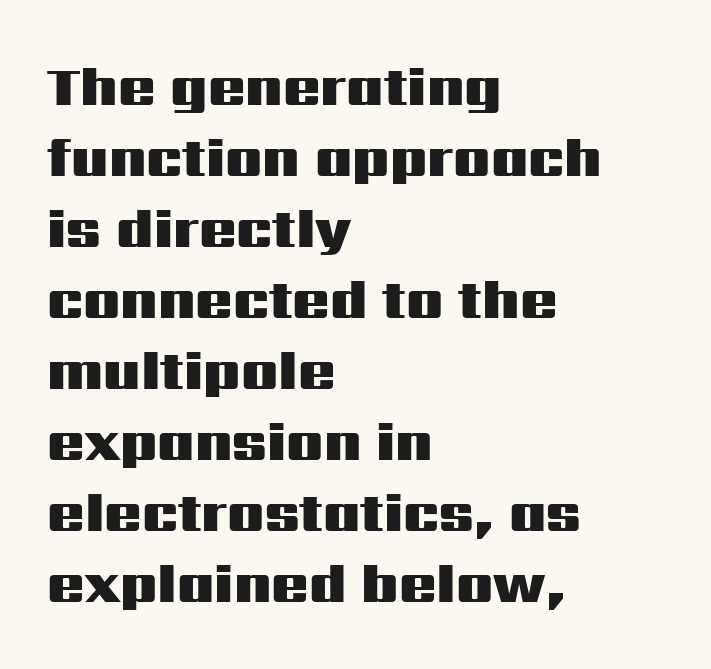
Q: Is the text bold? A: Yes.
Q: Is the text italic (slanted)? A: No, it is upright.
Q: Is the typeface a serif or a sans-serif typeface? A: Sans-serif.
Q: Is the text underlined? A: No.
Q: How is the paragraph aligned? A: Left-aligned.
Q: Is the spacing between letters normal or unusually wide? A: Normal.
Q: Is the spacing between lines tight, normal or loose? A: Normal.
Q: Width (condensed, normal, or wide)? A: Wide.
Q: Stroke contrast? A: Medium.
Q: x-height? A: Medium.
Q: Monospaced? A: No.
